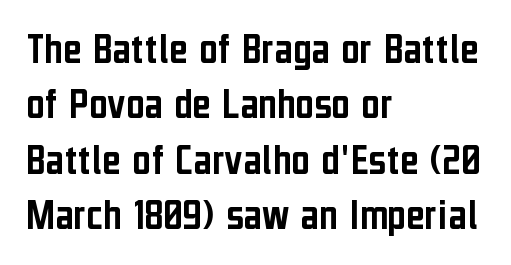
The image shows 45 px condensed sans-serif type, upright; set left-aligned, line spacing 1.23x, normal letter spacing, not underlined; low stroke contrast and a medium x-height.
